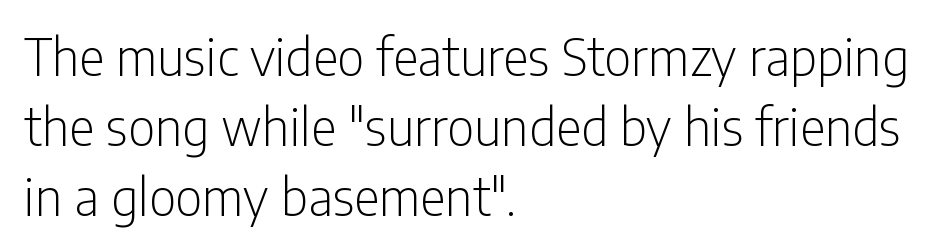
{"serif": "no", "italic": "no", "bold": "no", "weight": "light", "width": "condensed", "stroke_contrast": "low", "x_height": "medium", "monospaced": "no", "underline": "no", "align": "left", "line_spacing": "normal", "line_spacing_ratio": 1.4, "letter_spacing": "normal", "letter_spacing_em": 0.0, "glyph_px": 50}
